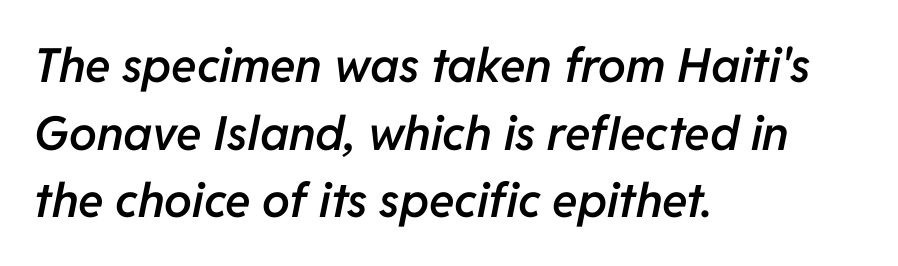
Looks like regular typesetting: each glyph gets only the width it needs. What weight is shown? A semibold, between regular and bold. Each row of text sits above clean, open space. This is oblique type, the kind used for emphasis or titles.
